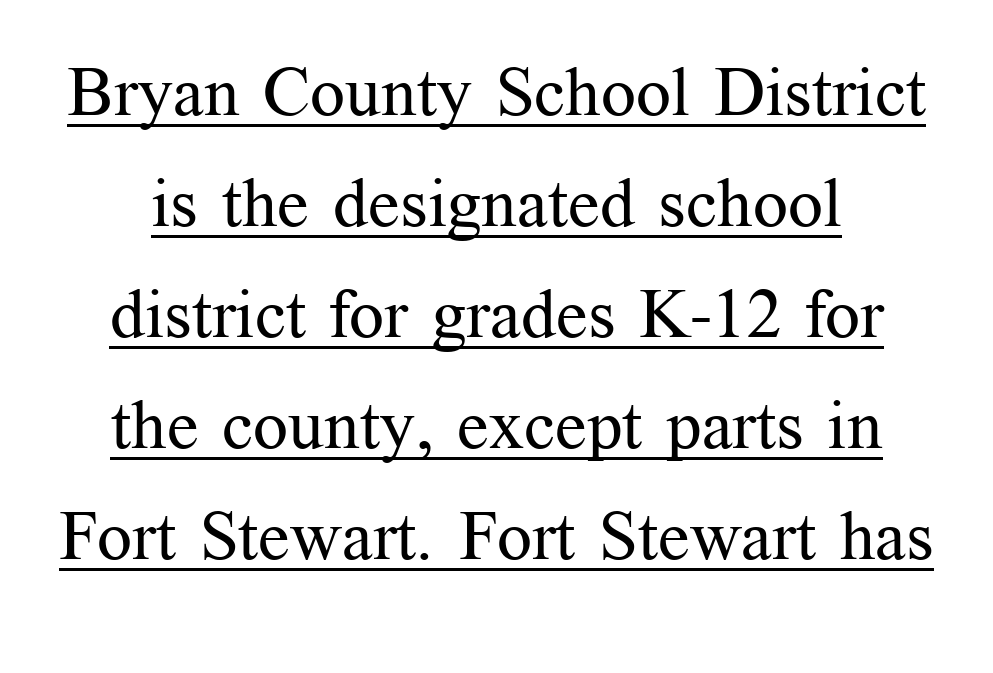
Q: Is the text bold? A: No.
Q: Is the text italic (slanted)? A: No, it is upright.
Q: Is the typeface a serif or a sans-serif typeface? A: Serif.
Q: Is the text underlined? A: Yes.
Q: Is the spacing between letters normal or unusually wide? A: Normal.
Q: Is the spacing between lines tight, normal or loose? A: Normal.
Q: Width (condensed, normal, or wide)? A: Normal.
Q: Stroke contrast? A: Medium.
Q: x-height? A: Medium.
Q: Monospaced? A: No.
